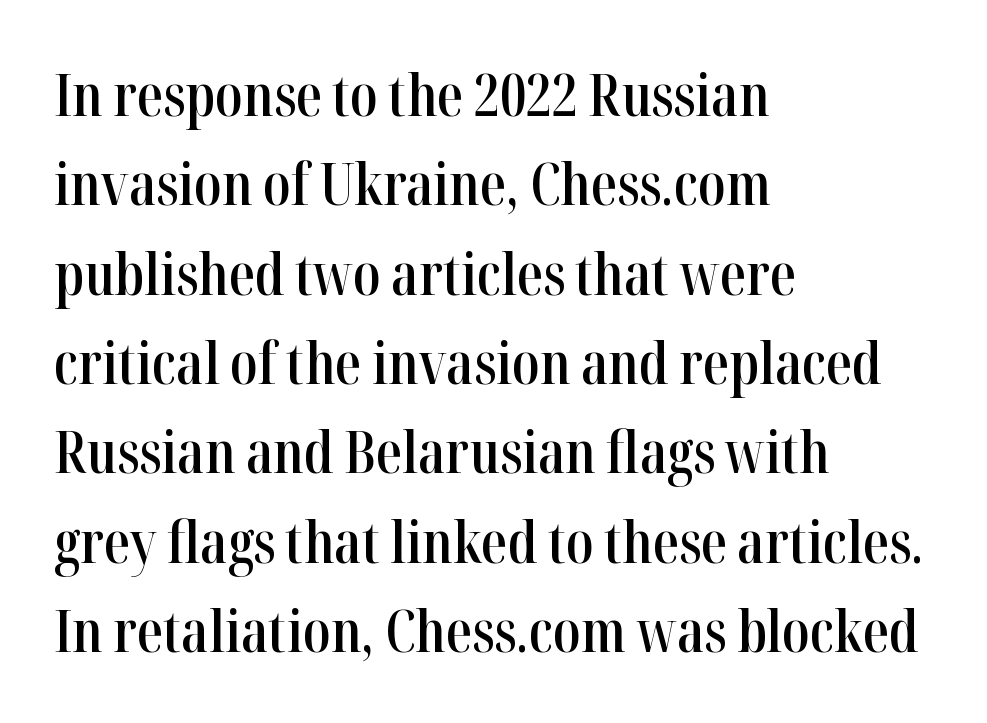
{"serif": "yes", "italic": "no", "bold": "semi", "weight": "semibold", "width": "condensed", "stroke_contrast": "high", "x_height": "medium", "monospaced": "no", "underline": "no", "align": "left", "line_spacing": "normal", "line_spacing_ratio": 1.54, "letter_spacing": "normal", "letter_spacing_em": 0.0, "glyph_px": 58}
